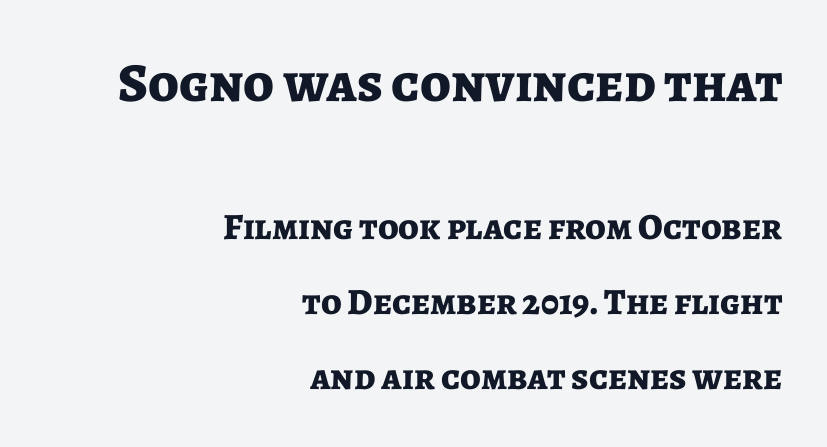
Q: Is the text bold? A: Yes.
Q: Is the text italic (slanted)? A: No, it is upright.
Q: Is the typeface a serif or a sans-serif typeface? A: Sans-serif.
Q: Is the text underlined? A: No.
Q: How is the paragraph aligned? A: Right-aligned.
Q: Is the spacing between letters normal or unusually wide? A: Normal.
Q: Is the spacing between lines tight, normal or loose? A: Loose.
Q: Which block of text is set in a larger size, the first (top) or the second (bottom)? A: The first (top) one.
Q: Width (condensed, normal, or wide)? A: Normal.
Q: Stroke contrast? A: Low.
Q: x-height? A: Medium.
Q: Monospaced? A: No.
